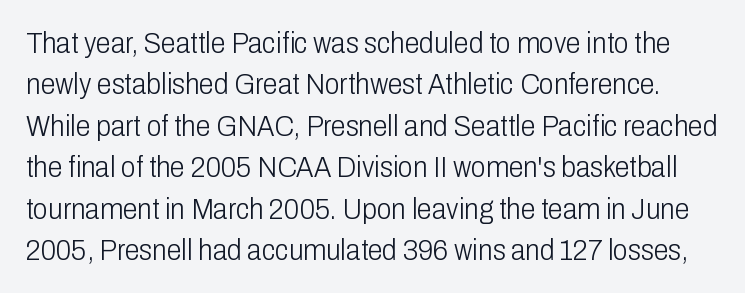
The image shows 30 px light, condensed sans-serif type, upright; set normal line spacing (1.38x), normal letter spacing, not underlined; low stroke contrast and a medium x-height.
